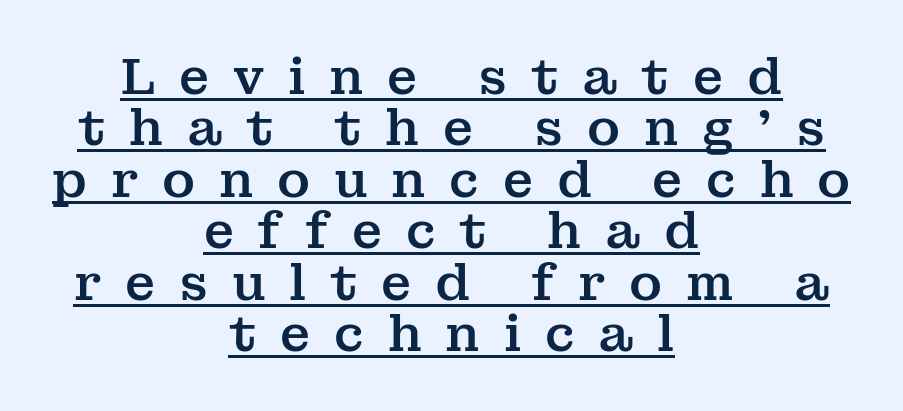
A typesetter would label this face a serif. The lines are packed closely together with very little leading. How are the letters spaced? Widely, with obvious added tracking. Compared with undecorated copy, this sample adds a rule below the words. In CSS terms this would be text-align: center. These lines are rendered in a variable-pitch font.
